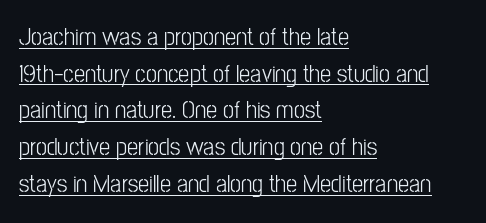
The image shows 25 px text type, upright; set left-aligned, normal line spacing (1.47x), normal letter spacing, underlined.
